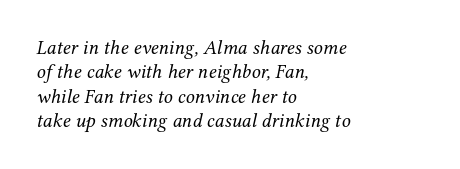
{"italic": "yes", "lean": "right", "slant_degrees": 12, "bold": "no", "underline": "no", "align": "left", "line_spacing_ratio": 1.22, "letter_spacing": "normal", "letter_spacing_em": 0.0, "glyph_px": 20}
